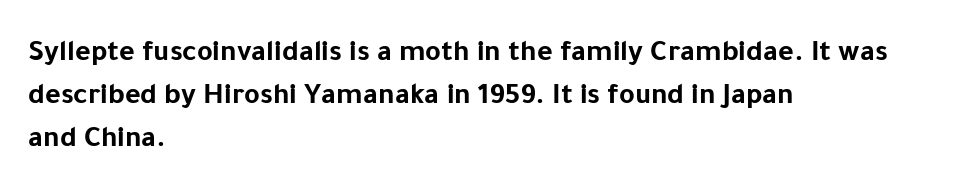
The image shows 30 px bold sans-serif type, upright; set left-aligned, normal line spacing (1.44x), normal letter spacing, not underlined; low stroke contrast and a medium x-height.
